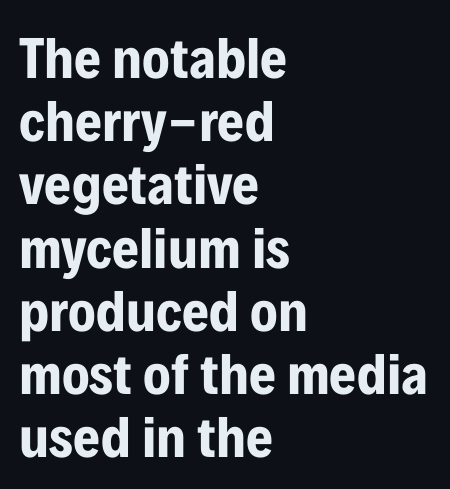
Is there much room between lines? No — they nearly touch. Heavy, bold letterforms. Lines of text with bare space underneath. Each letter's strokes conclude bluntly, with no projecting serifs.
